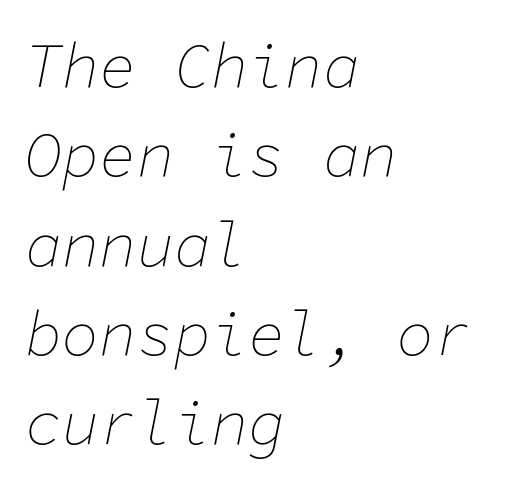
{"italic": "yes", "lean": "right", "slant_degrees": 11, "bold": "no", "weight": "thin", "width": "normal", "stroke_contrast": "low", "x_height": "medium", "monospaced": "yes", "underline": "no", "align": "left", "line_spacing": "normal", "line_spacing_ratio": 1.44, "letter_spacing": "normal", "letter_spacing_em": 0.0, "glyph_px": 62}
